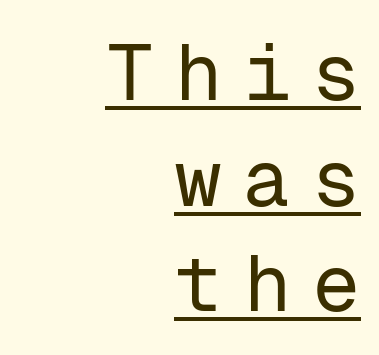
The image shows 80 px regular-weight sans-serif type, upright, monospaced; set right-aligned, normal line spacing (1.32x), unusually wide letter spacing (+0.26 em), underlined; low stroke contrast and a medium x-height.
